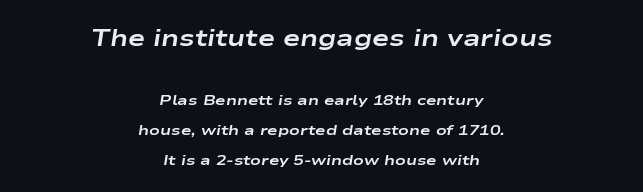
Q: Is the text bold? A: Yes.
Q: Is the text italic (slanted)? A: Yes, it leans right by about 9 degrees.
Q: Is the text underlined? A: No.
Q: How is the paragraph aligned? A: Centered.
Q: Is the spacing between letters normal or unusually wide? A: Normal.
Q: Is the spacing between lines tight, normal or loose? A: Loose.
Q: Which block of text is set in a larger size, the first (top) or the second (bottom)? A: The first (top) one.
